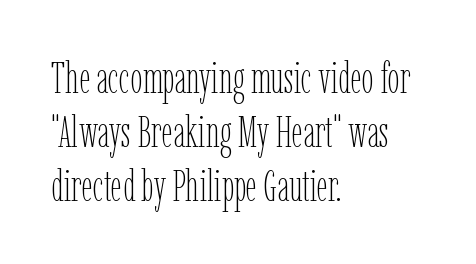
Q: Is the text bold? A: No.
Q: Is the text italic (slanted)? A: No, it is upright.
Q: Is the text underlined? A: No.
Q: How is the paragraph aligned? A: Left-aligned.
Q: Is the spacing between letters normal or unusually wide? A: Normal.
Q: Width (condensed, normal, or wide)? A: Condensed.
Q: Stroke contrast? A: Low.
Q: x-height? A: Medium.
Q: Monospaced? A: No.
